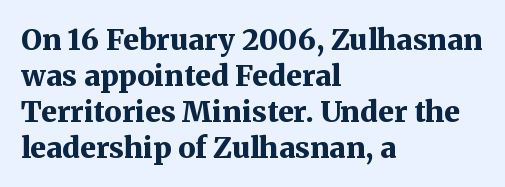
The image shows 29 px bold serif type, upright; set left-aligned, line spacing 1.24x, normal letter spacing, not underlined; medium stroke contrast and a medium x-height.
